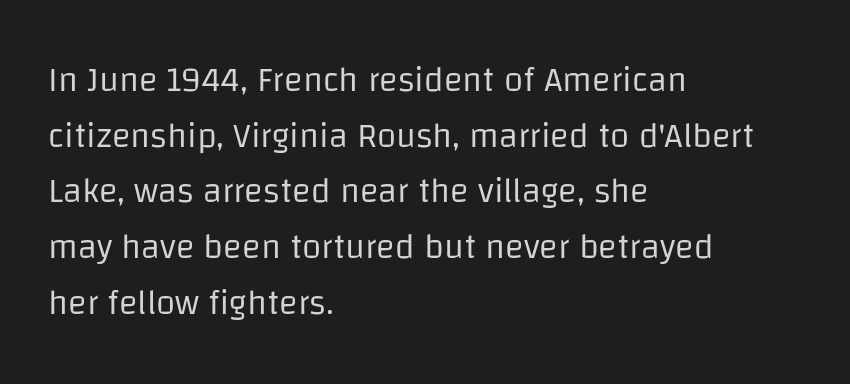
The image shows 35 px regular-weight sans-serif type, upright; set left-aligned, normal line spacing (1.59x), normal letter spacing, not underlined; low stroke contrast and a large x-height.
